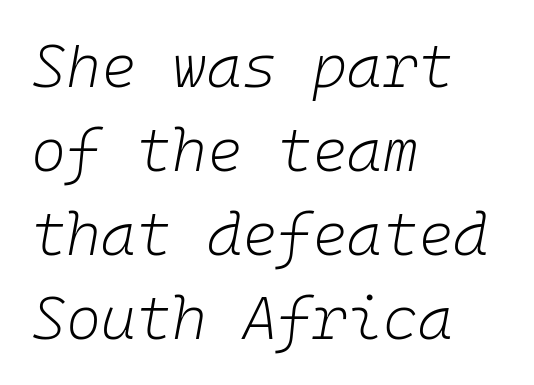
Q: Is the text bold? A: No.
Q: Is the text italic (slanted)? A: Yes, it leans right by about 10 degrees.
Q: Is the text underlined? A: No.
Q: How is the paragraph aligned? A: Left-aligned.
Q: Is the spacing between letters normal or unusually wide? A: Normal.
Q: Is the spacing between lines tight, normal or loose? A: Normal.
Q: Width (condensed, normal, or wide)? A: Normal.
Q: Stroke contrast? A: Low.
Q: x-height? A: Medium.
Q: Monospaced? A: Yes.
